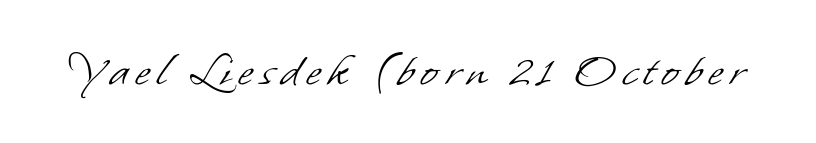
{"serif": "no", "bold": "no", "weight": "light", "width": "normal", "stroke_contrast": "low", "x_height": "small", "monospaced": "no", "underline": "no", "glyph_px": 52}
